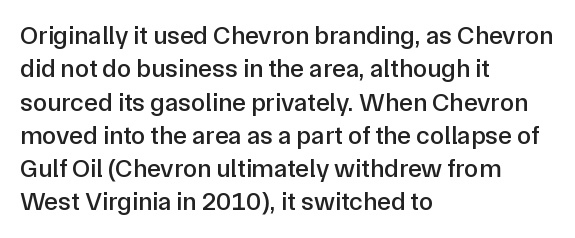
Q: Is the text italic (slanted)? A: No, it is upright.
Q: Is the text underlined? A: No.
Q: How is the paragraph aligned? A: Left-aligned.
Q: Is the spacing between letters normal or unusually wide? A: Normal.
Q: Is the spacing between lines tight, normal or loose? A: Normal.
